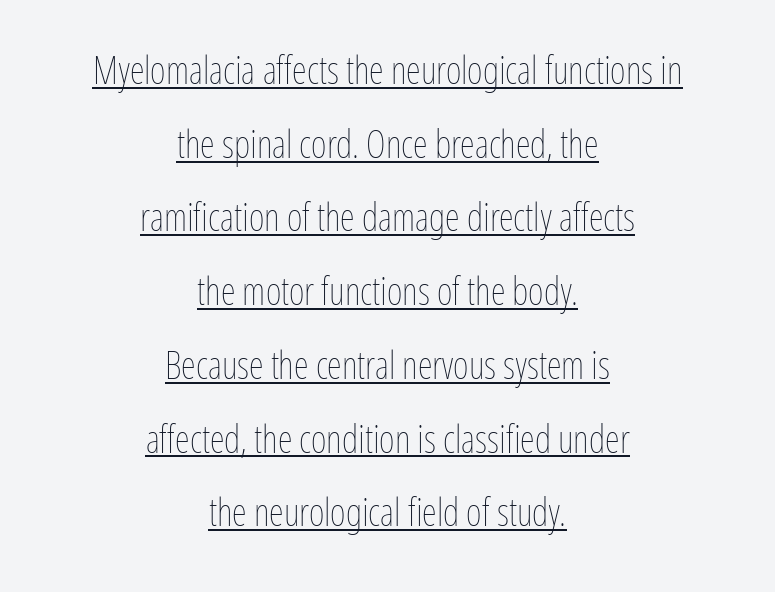
Q: Is the text bold? A: No.
Q: Is the text italic (slanted)? A: No, it is upright.
Q: Is the text underlined? A: Yes.
Q: How is the paragraph aligned? A: Centered.
Q: Is the spacing between letters normal or unusually wide? A: Normal.
Q: Is the spacing between lines tight, normal or loose? A: Loose.
Q: Width (condensed, normal, or wide)? A: Condensed.
Q: Stroke contrast? A: Low.
Q: x-height? A: Medium.
Q: Monospaced? A: No.
